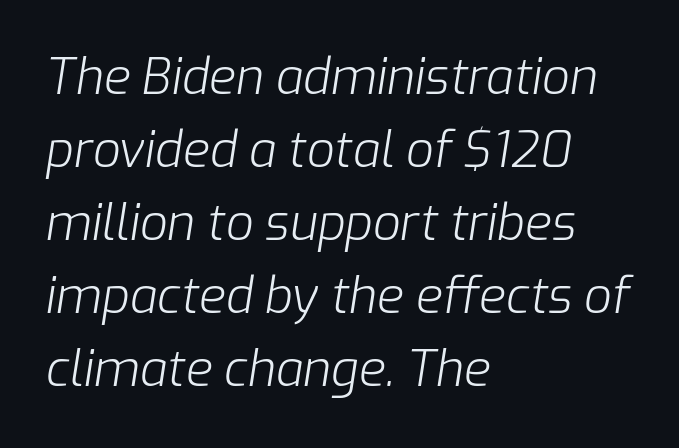
Weight: in the light-to-regular range. These lines keep a tight, regular rhythm from letter to letter. The rendering anchors every line to the left-hand side. The letters advance in unequal steps, a hallmark of proportional type.
